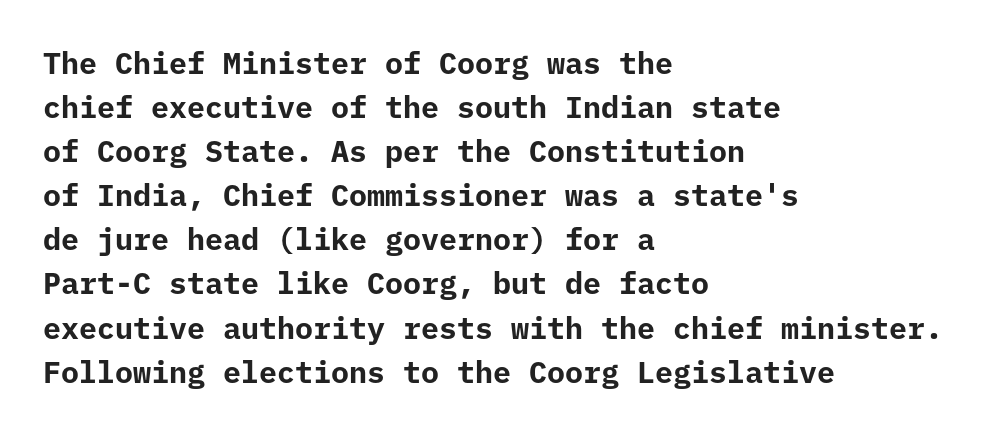
The image shows 30 px bold sans-serif type, upright, monospaced; set left-aligned, normal line spacing (1.47x), normal letter spacing, not underlined; low stroke contrast and a medium x-height.
